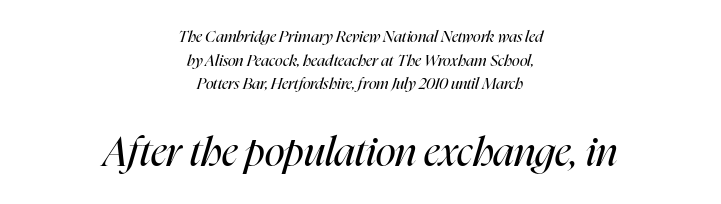
Has an underline been added? It has not. Compare the two chunks: the lower has the greater cap height. No extra ink here — the face is not bold. In terms of letterspacing, this is plain default setting.
